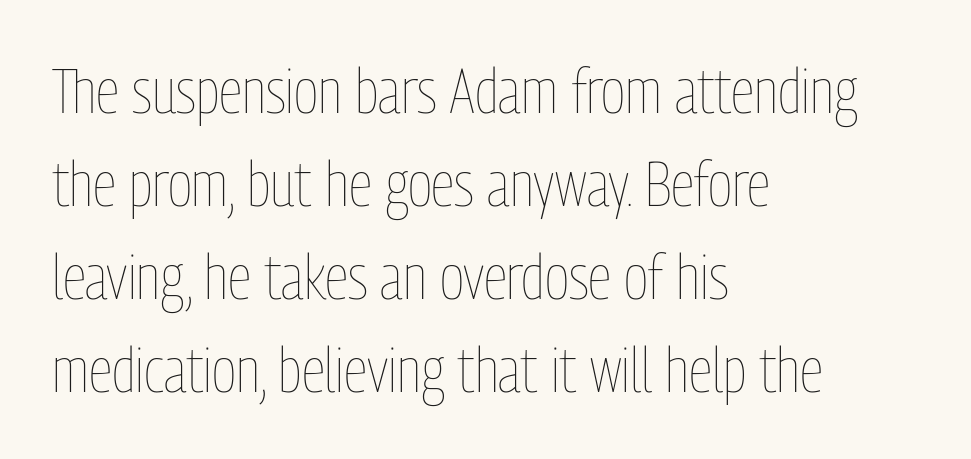
Q: Is the text bold? A: No.
Q: Is the text italic (slanted)? A: No, it is upright.
Q: Is the text underlined? A: No.
Q: How is the paragraph aligned? A: Left-aligned.
Q: Is the spacing between letters normal or unusually wide? A: Normal.
Q: Is the spacing between lines tight, normal or loose? A: Normal.
Q: Width (condensed, normal, or wide)? A: Condensed.
Q: Stroke contrast? A: Low.
Q: x-height? A: Medium.
Q: Monospaced? A: No.
